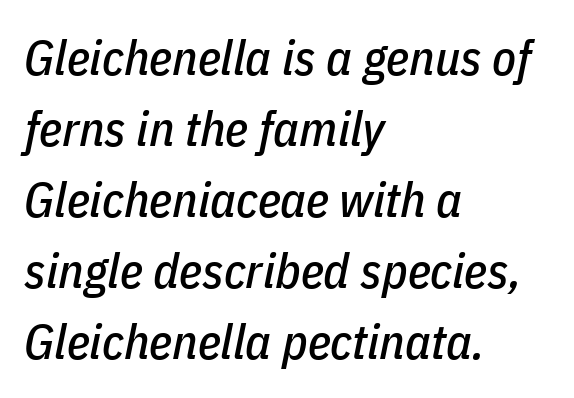
{"italic": "yes", "lean": "right", "slant_degrees": 11, "width": "condensed", "stroke_contrast": "low", "x_height": "medium", "monospaced": "no", "underline": "no", "align": "left", "line_spacing": "normal", "line_spacing_ratio": 1.45, "letter_spacing": "normal", "letter_spacing_em": 0.0, "glyph_px": 49}
